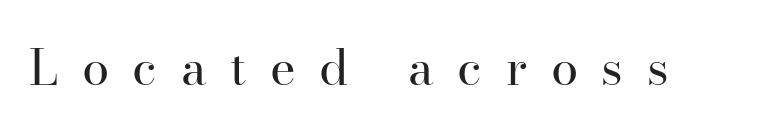
Q: Is the text bold? A: No.
Q: Is the text italic (slanted)? A: No, it is upright.
Q: Is the typeface a serif or a sans-serif typeface? A: Serif.
Q: Is the text underlined? A: No.
Q: Is the spacing between letters normal or unusually wide? A: Unusually wide.
Q: Width (condensed, normal, or wide)? A: Normal.
Q: Stroke contrast? A: High.
Q: x-height? A: Small.
Q: Monospaced? A: No.
